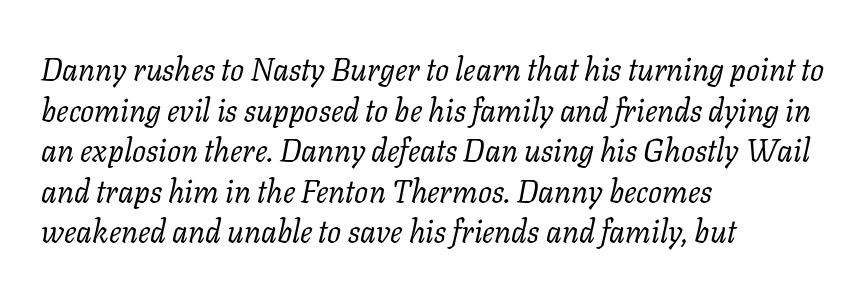
Q: Is the text bold? A: No.
Q: Is the text italic (slanted)? A: Yes, it leans right by about 11 degrees.
Q: Is the typeface a serif or a sans-serif typeface? A: Serif.
Q: Is the text underlined? A: No.
Q: How is the paragraph aligned? A: Left-aligned.
Q: Is the spacing between letters normal or unusually wide? A: Normal.
Q: Is the spacing between lines tight, normal or loose? A: Normal.
Q: Width (condensed, normal, or wide)? A: Normal.
Q: Stroke contrast? A: Low.
Q: x-height? A: Medium.
Q: Monospaced? A: No.
